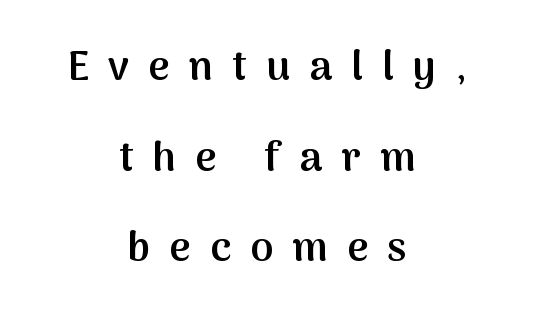
The image shows 41 px semibold sans-serif type, upright; set centered, loose line spacing (2.21x), unusually wide letter spacing (+0.47 em), not underlined; medium stroke contrast and a medium x-height.
